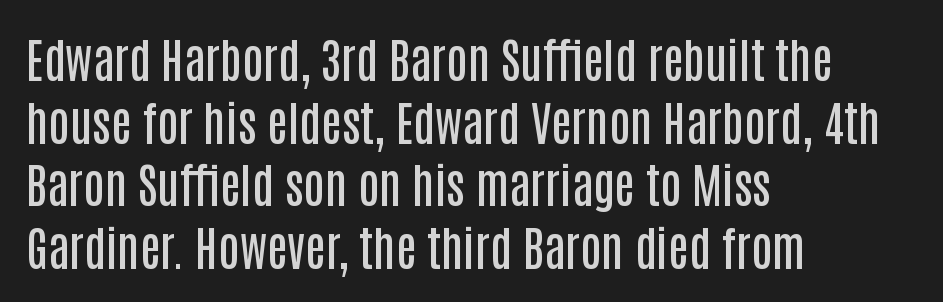
{"serif": "no", "italic": "no", "bold": "semi", "weight": "semibold", "width": "condensed", "stroke_contrast": "low", "x_height": "large", "monospaced": "no", "underline": "no", "align": "left", "line_spacing": "normal", "line_spacing_ratio": 1.33, "letter_spacing": "normal", "letter_spacing_em": 0.0, "glyph_px": 47}
